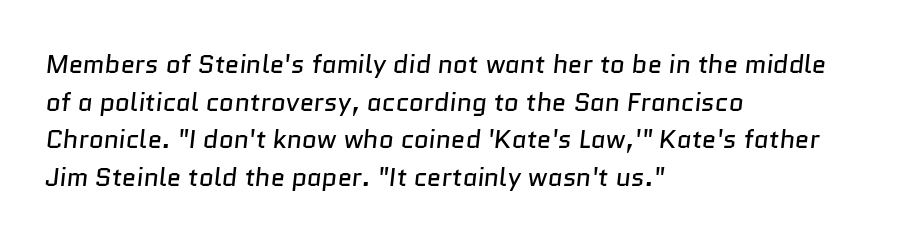
The image shows 26 px text type; set left-aligned, normal line spacing (1.45x), normal letter spacing, not underlined.
